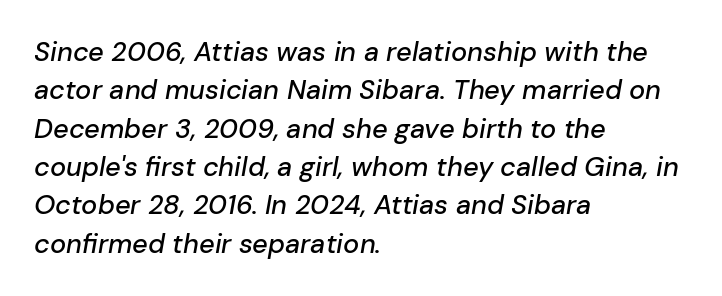
The zone under the glyphs is completely vacant. These lines are set flush left with a ragged right edge. Caption: standard tracking, unaltered. Vertically, the passage feels balanced, rows spaced as you'd expect.
